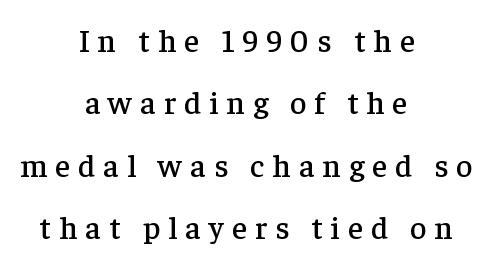
Q: Is the text italic (slanted)? A: No, it is upright.
Q: Is the typeface a serif or a sans-serif typeface? A: Serif.
Q: Is the text underlined? A: No.
Q: How is the paragraph aligned? A: Centered.
Q: Is the spacing between letters normal or unusually wide? A: Unusually wide.
Q: Is the spacing between lines tight, normal or loose? A: Loose.
Q: Width (condensed, normal, or wide)? A: Normal.
Q: Stroke contrast? A: Low.
Q: x-height? A: Medium.
Q: Monospaced? A: No.
